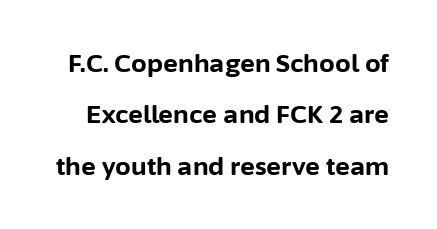
Inter-character spacing is left at the font's built-in metrics. The area under the type is left untouched. A full-strength bold gives these letters their thick strokes. Horizontal bands of white between lines are thick stripes.
